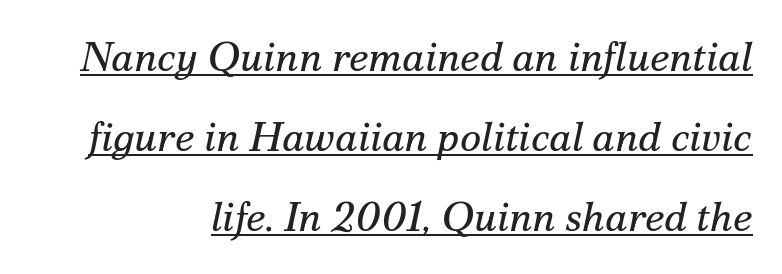
These lines stack with their right ends in a neat column. The sample's only ornament is a line tracing under the words. Think of a printed novel: that variable character pitch is what you see here. Look at the bottom of the vertical strokes: they flare into serifs here. Spacing between characters is what you'd get straight out of the box. These lines were composed using italics.
